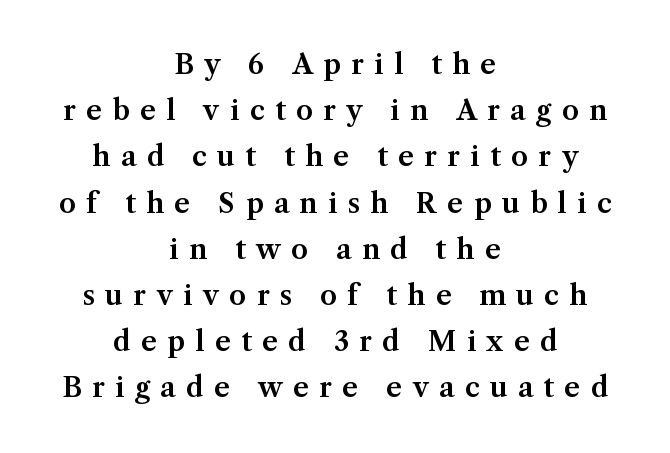
Q: Is the text italic (slanted)? A: No, it is upright.
Q: Is the text underlined? A: No.
Q: How is the paragraph aligned? A: Centered.
Q: Is the spacing between letters normal or unusually wide? A: Unusually wide.
